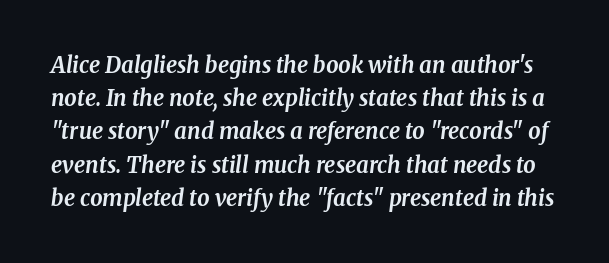
{"italic": "yes", "lean": "right", "slant_degrees": 8, "bold": "yes", "underline": "no", "line_spacing": "normal", "line_spacing_ratio": 1.51, "letter_spacing": "normal", "letter_spacing_em": 0.0, "glyph_px": 22}
